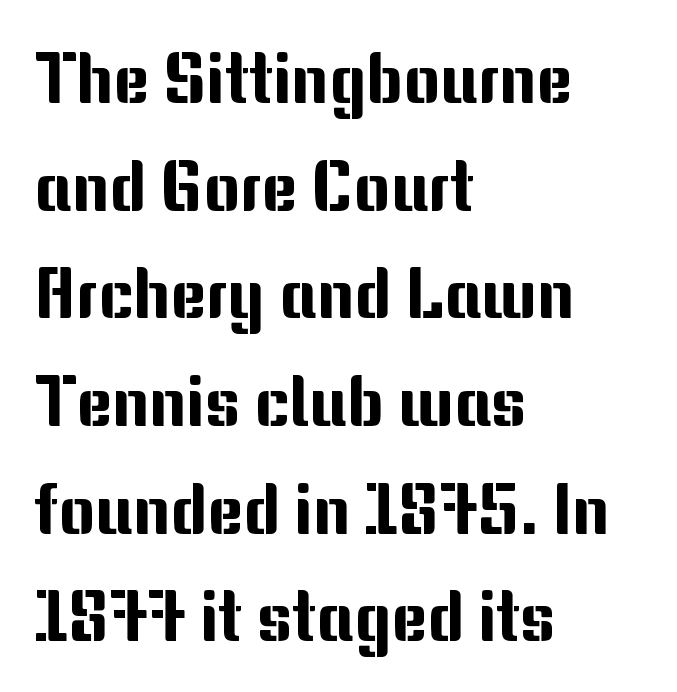
{"serif": "no", "italic": "no", "width": "normal", "stroke_contrast": "medium", "x_height": "medium", "monospaced": "no", "underline": "no", "align": "left", "line_spacing": "normal", "line_spacing_ratio": 1.56, "letter_spacing": "normal", "letter_spacing_em": 0.0, "glyph_px": 69}
